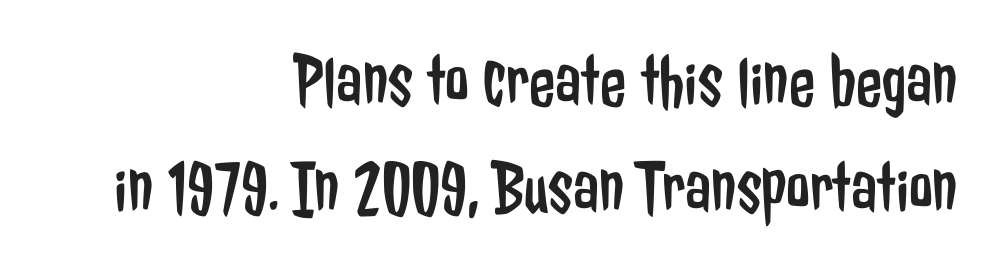
Q: Is the text bold? A: No.
Q: Is the text italic (slanted)? A: No, it is upright.
Q: Is the typeface a serif or a sans-serif typeface? A: Sans-serif.
Q: Is the text underlined? A: No.
Q: How is the paragraph aligned? A: Right-aligned.
Q: Is the spacing between letters normal or unusually wide? A: Normal.
Q: Is the spacing between lines tight, normal or loose? A: Normal.
Q: Width (condensed, normal, or wide)? A: Condensed.
Q: Stroke contrast? A: Low.
Q: x-height? A: Medium.
Q: Monospaced? A: No.
